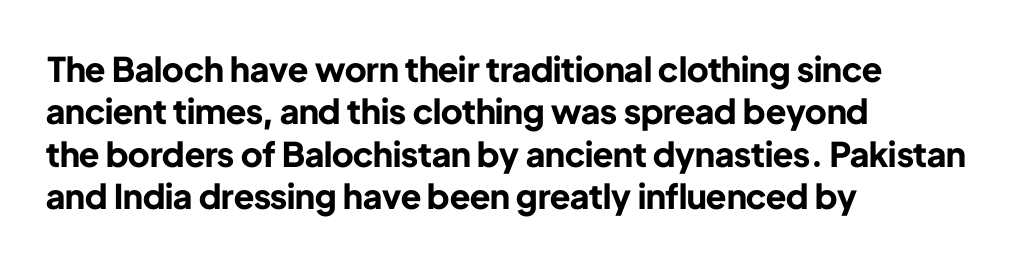
{"serif": "no", "italic": "no", "bold": "yes", "weight": "bold", "width": "normal", "stroke_contrast": "low", "x_height": "medium", "monospaced": "no", "underline": "no", "align": "left", "line_spacing": "normal", "line_spacing_ratio": 1.25, "letter_spacing": "normal", "letter_spacing_em": 0.0, "glyph_px": 34}
